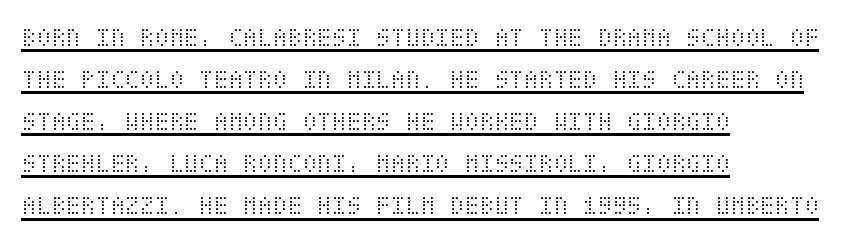
{"italic": "no", "bold": "no", "underline": "yes", "align": "left", "line_spacing": "normal", "line_spacing_ratio": 1.56, "letter_spacing": "normal", "letter_spacing_em": 0.0, "glyph_px": 27}
